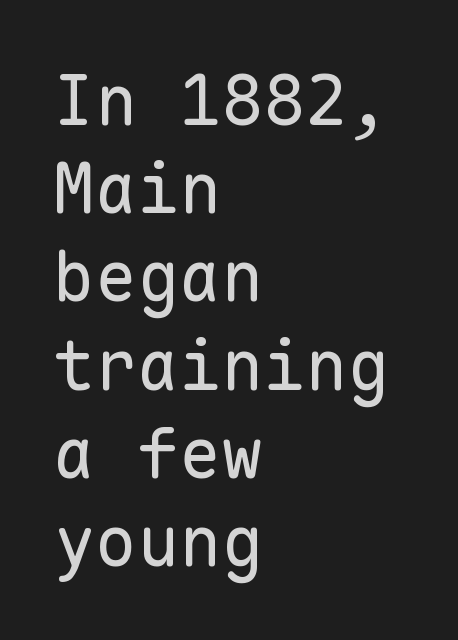
The image shows 70 px regular-weight sans-serif type, upright, monospaced; set left-aligned, normal line spacing (1.26x), normal letter spacing, not underlined; low stroke contrast and a medium x-height.
